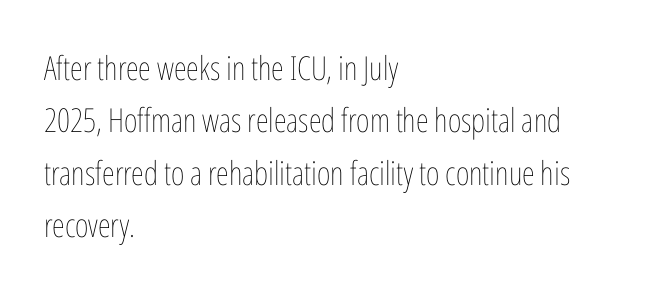
The image shows 33 px thin, condensed type, upright; set left-aligned, normal line spacing (1.59x), normal letter spacing, not underlined; low stroke contrast and a medium x-height.
